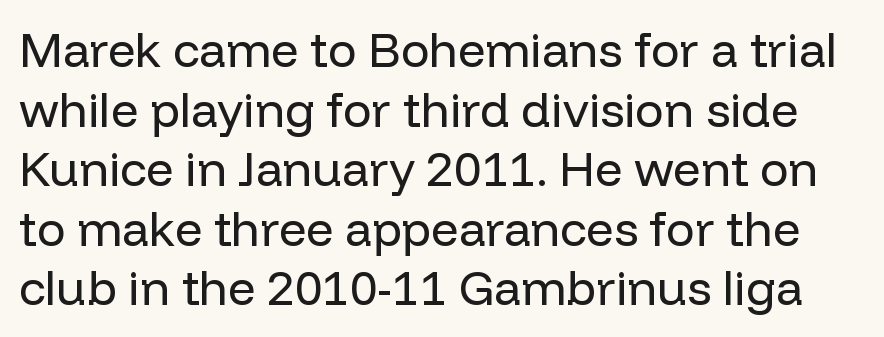
Q: Is the text bold? A: No.
Q: Is the text italic (slanted)? A: No, it is upright.
Q: Is the typeface a serif or a sans-serif typeface? A: Sans-serif.
Q: Is the text underlined? A: No.
Q: Is the spacing between letters normal or unusually wide? A: Normal.
Q: Width (condensed, normal, or wide)? A: Normal.
Q: Stroke contrast? A: Low.
Q: x-height? A: Medium.
Q: Monospaced? A: No.
